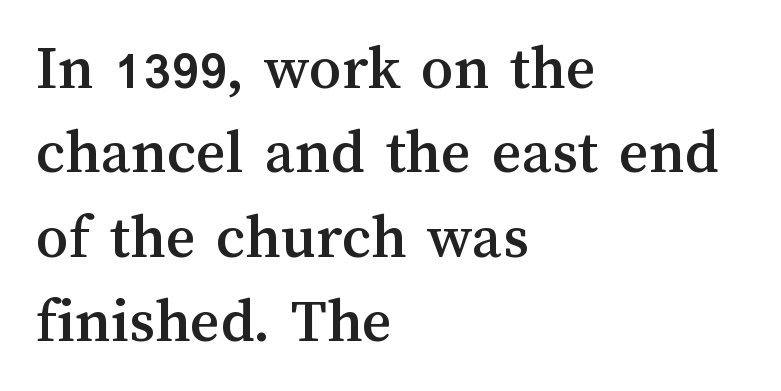
Observe the ordinary spacing: letters are neighbours, not strangers. What's the leading like? Ordinary, nothing unusual. Looks like regular typesetting: each glyph gets only the width it needs. In CSS terms this would be text-align: left. Every stem runs plumb, perpendicular to the baseline.
